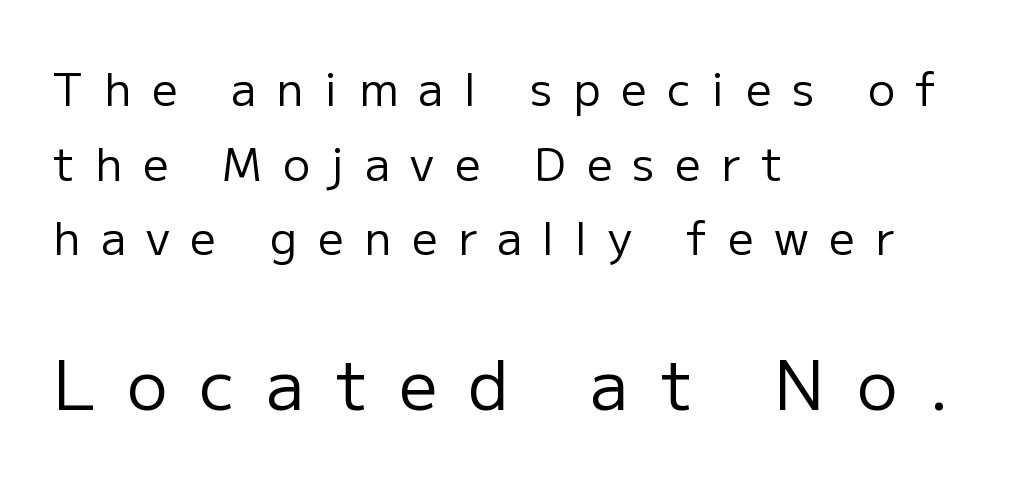
The strip under each line holds only bare page. The gaps between neighbouring characters are conspicuously large. Here the designer chose a conventional face with non-uniform glyph widths. The face used here appears at its bigger size in the lower chunk.
